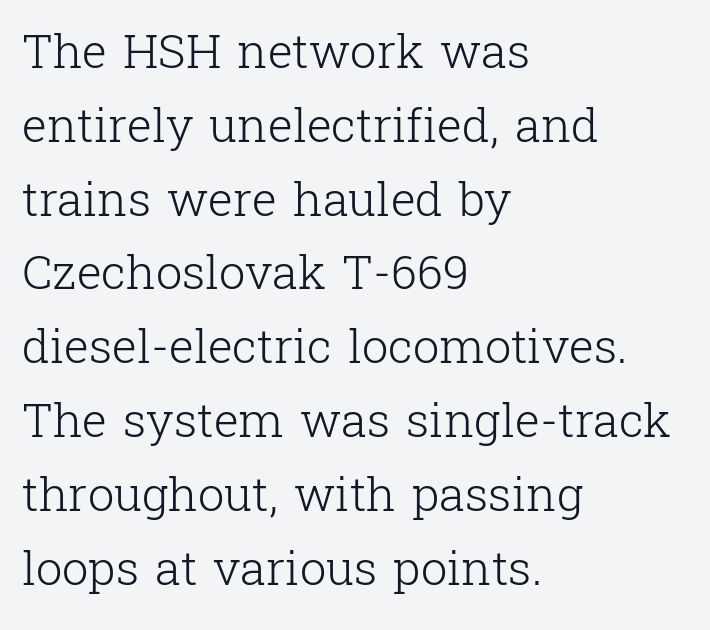
The image shows 47 px light serif type, upright; set left-aligned, normal line spacing (1.57x), normal letter spacing, not underlined; low stroke contrast and a medium x-height.
